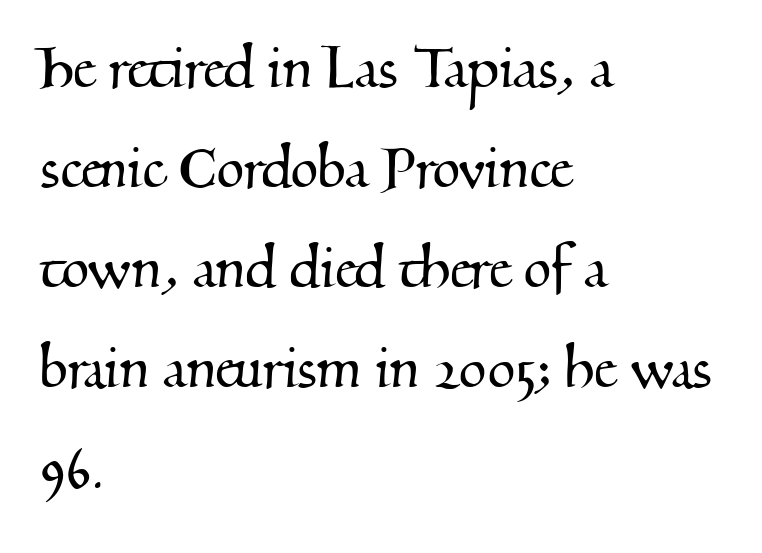
The image shows 71 px serif type; set left-aligned, normal line spacing (1.41x), normal letter spacing, not underlined; medium stroke contrast and a small x-height.
